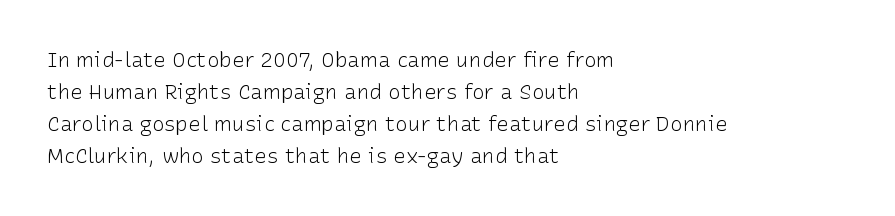
The image shows 21 px text type, upright; set left-aligned, normal line spacing (1.52x), normal letter spacing, not underlined.
